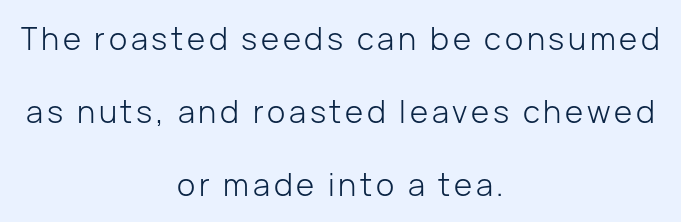
Q: Is the text bold? A: No.
Q: Is the text italic (slanted)? A: No, it is upright.
Q: Is the typeface a serif or a sans-serif typeface? A: Sans-serif.
Q: Is the text underlined? A: No.
Q: How is the paragraph aligned? A: Centered.
Q: Is the spacing between lines tight, normal or loose? A: Loose.
Q: Width (condensed, normal, or wide)? A: Normal.
Q: Stroke contrast? A: Low.
Q: x-height? A: Medium.
Q: Monospaced? A: No.
